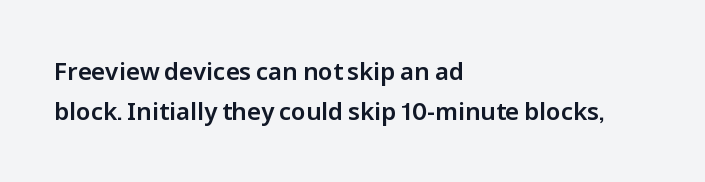
The image shows 24 px text type, upright; set left-aligned, normal line spacing (1.66x), normal letter spacing, not underlined.
